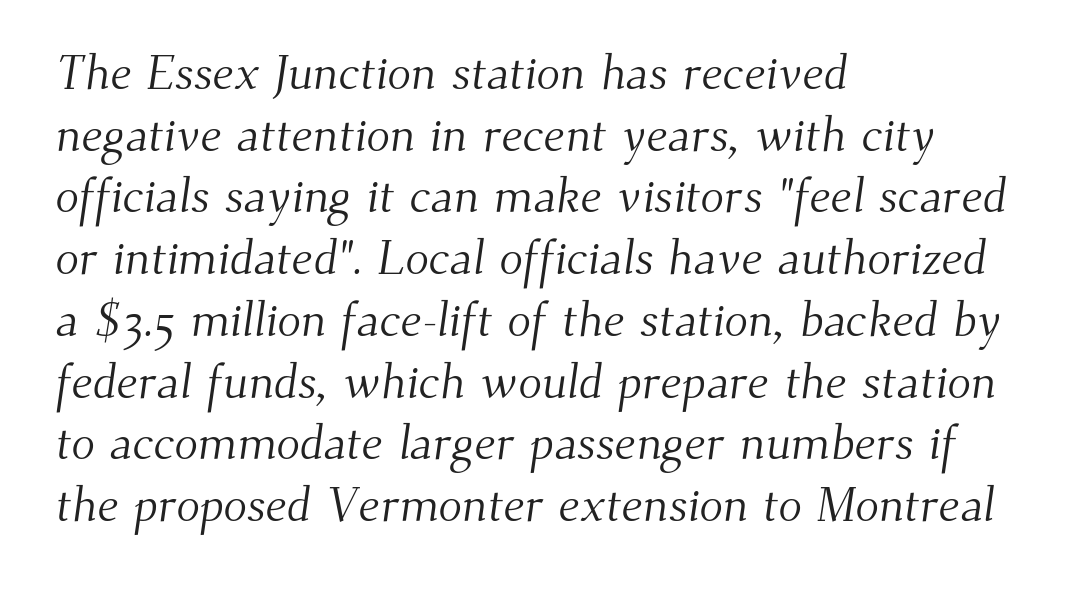
{"serif": "yes", "bold": "no", "weight": "light", "width": "normal", "stroke_contrast": "medium", "x_height": "small", "monospaced": "no", "underline": "no", "align": "left", "line_spacing": "normal", "line_spacing_ratio": 1.26, "letter_spacing": "normal", "letter_spacing_em": 0.0, "glyph_px": 49}
